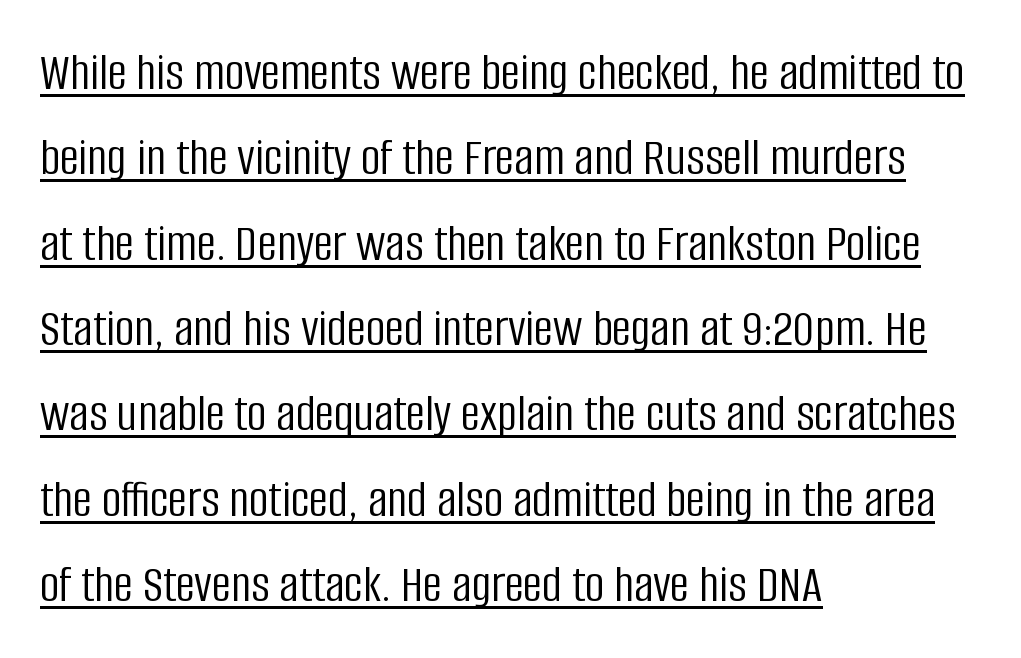
Q: Is the text bold? A: No.
Q: Is the text italic (slanted)? A: No, it is upright.
Q: Is the typeface a serif or a sans-serif typeface? A: Sans-serif.
Q: Is the text underlined? A: Yes.
Q: How is the paragraph aligned? A: Left-aligned.
Q: Is the spacing between letters normal or unusually wide? A: Normal.
Q: Is the spacing between lines tight, normal or loose? A: Normal.
Q: Width (condensed, normal, or wide)? A: Condensed.
Q: Stroke contrast? A: Low.
Q: x-height? A: Large.
Q: Monospaced? A: No.
